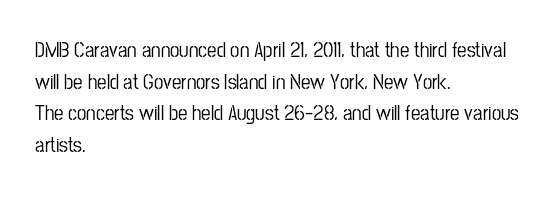
Has an underline been added? It has not. Do the letters lean? They stand straight. Notice how descenders clear the ascenders below comfortably — that's standard leading. The line texture is even and compact thanks to regular tracking.
